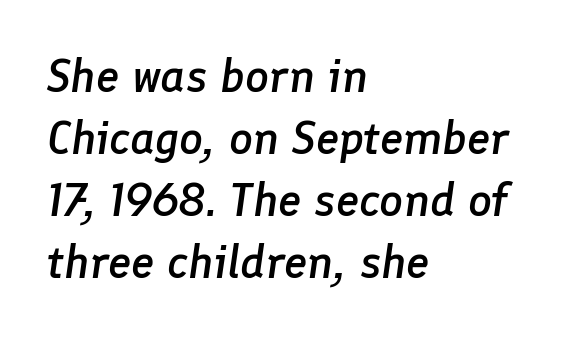
{"italic": "yes", "lean": "right", "slant_degrees": 8, "bold": "semi", "weight": "semibold", "width": "normal", "stroke_contrast": "low", "x_height": "medium", "monospaced": "no", "underline": "no", "align": "left", "line_spacing": "normal", "line_spacing_ratio": 1.32, "letter_spacing": "normal", "letter_spacing_em": 0.0, "glyph_px": 47}
